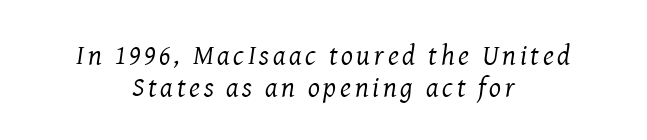
{"serif": "yes", "italic": "yes", "lean": "right", "slant_degrees": 8, "bold": "no", "weight": "regular", "width": "normal", "stroke_contrast": "medium", "x_height": "medium", "monospaced": "no", "underline": "no", "align": "center", "line_spacing": "tight", "line_spacing_ratio": 1.13, "glyph_px": 28}
